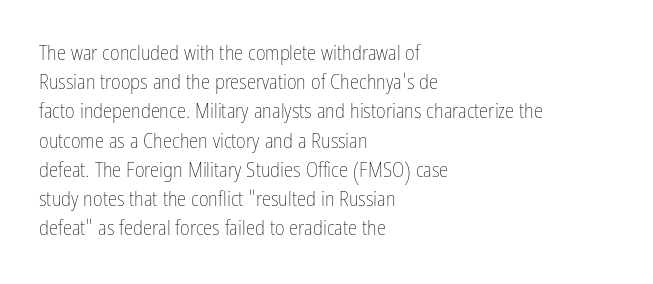
The image shows 21 px text type, upright; set left-aligned, normal line spacing (1.39x), normal letter spacing, not underlined.
